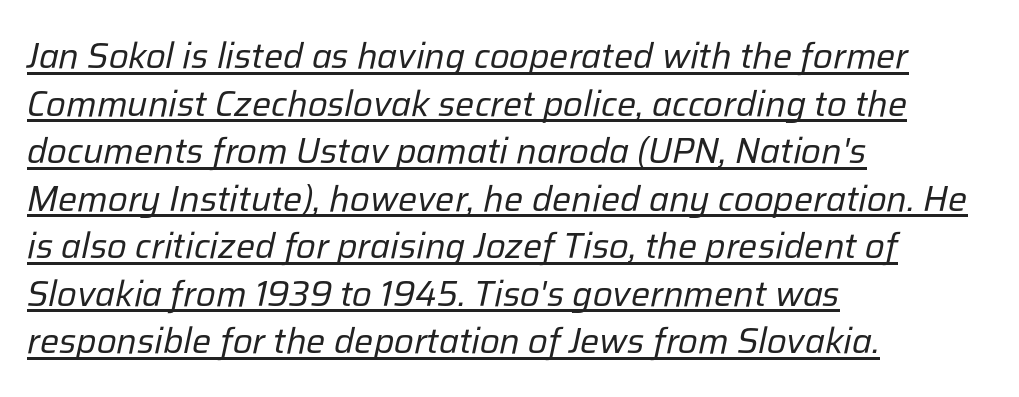
Q: Is the text bold? A: No.
Q: Is the text italic (slanted)? A: Yes, it leans right by about 12 degrees.
Q: Is the text underlined? A: Yes.
Q: How is the paragraph aligned? A: Left-aligned.
Q: Is the spacing between letters normal or unusually wide? A: Normal.
Q: Is the spacing between lines tight, normal or loose? A: Normal.
Q: Width (condensed, normal, or wide)? A: Normal.
Q: Stroke contrast? A: Low.
Q: x-height? A: Medium.
Q: Monospaced? A: No.
